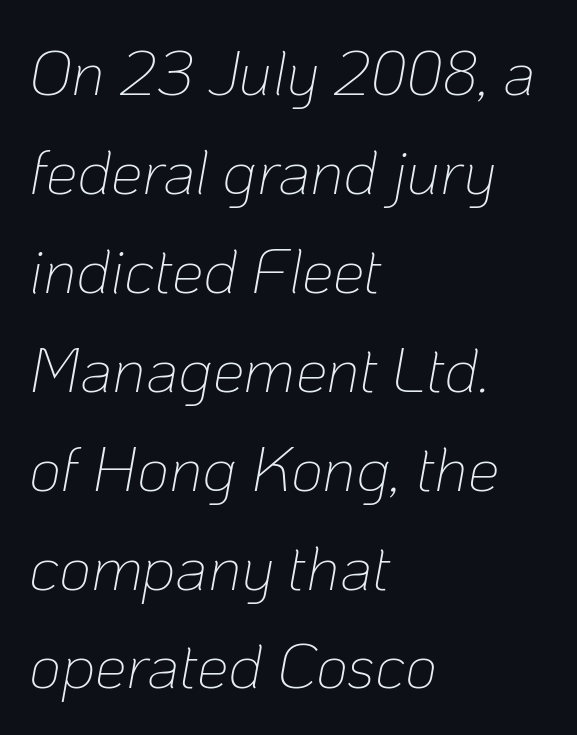
Q: Is the text bold? A: No.
Q: Is the text italic (slanted)? A: Yes, it leans right by about 10 degrees.
Q: Is the text underlined? A: No.
Q: How is the paragraph aligned? A: Left-aligned.
Q: Is the spacing between letters normal or unusually wide? A: Normal.
Q: Is the spacing between lines tight, normal or loose? A: Normal.
Q: Width (condensed, normal, or wide)? A: Normal.
Q: Stroke contrast? A: Low.
Q: x-height? A: Medium.
Q: Monospaced? A: No.
